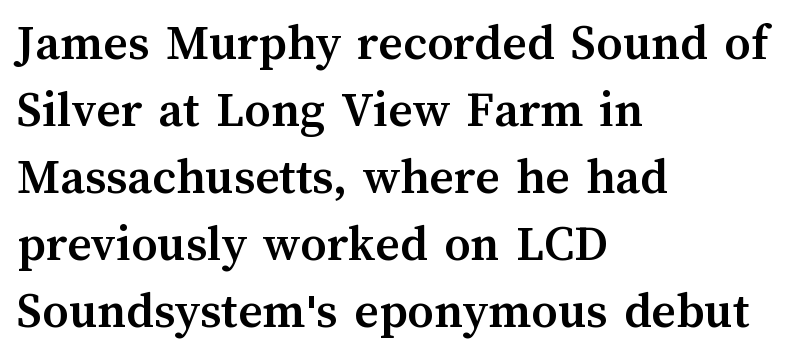
Q: Is the text bold? A: Yes.
Q: Is the text italic (slanted)? A: No, it is upright.
Q: Is the text underlined? A: No.
Q: How is the paragraph aligned? A: Left-aligned.
Q: Is the spacing between letters normal or unusually wide? A: Normal.
Q: Is the spacing between lines tight, normal or loose? A: Normal.
Q: Width (condensed, normal, or wide)? A: Normal.
Q: Stroke contrast? A: Medium.
Q: x-height? A: Medium.
Q: Monospaced? A: No.
